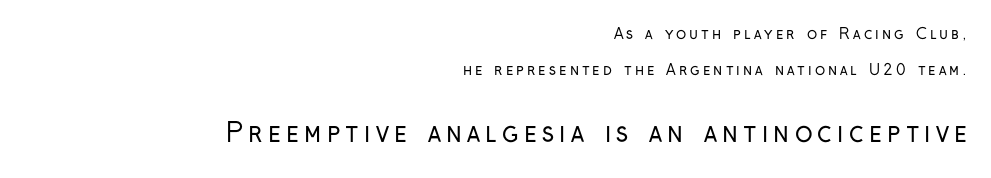
{"italic": "no", "bold": "no", "underline": "no", "align": "right", "line_spacing": "loose", "line_spacing_ratio": 2.38, "letter_spacing": "wide", "letter_spacing_em": 0.2, "larger_block": "second", "size_ratio": 1.73, "glyph_px": 26}
